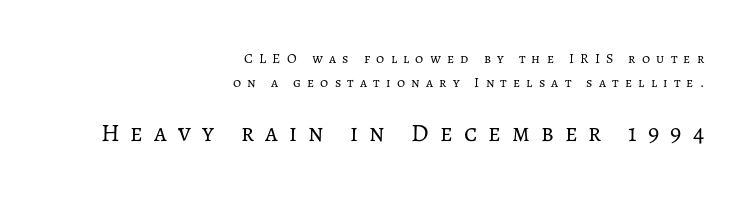
Letter spacing: wide. Which chunk is bigger? The second one — the bottom block dwarfs the top. The typography opts for an upright posture over an oblique one. Descenders are the only things crossing below the line.
